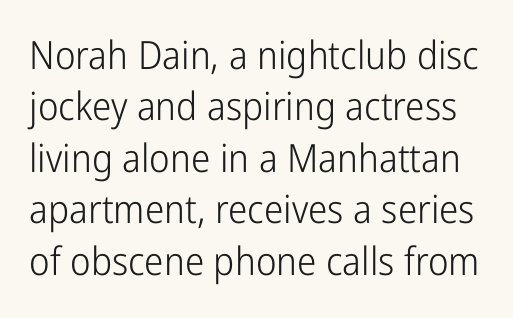
Q: Is the text bold? A: No.
Q: Is the text italic (slanted)? A: No, it is upright.
Q: Is the typeface a serif or a sans-serif typeface? A: Sans-serif.
Q: Is the text underlined? A: No.
Q: Is the spacing between letters normal or unusually wide? A: Normal.
Q: Is the spacing between lines tight, normal or loose? A: Normal.
Q: Width (condensed, normal, or wide)? A: Condensed.
Q: Stroke contrast? A: Low.
Q: x-height? A: Medium.
Q: Monospaced? A: No.
